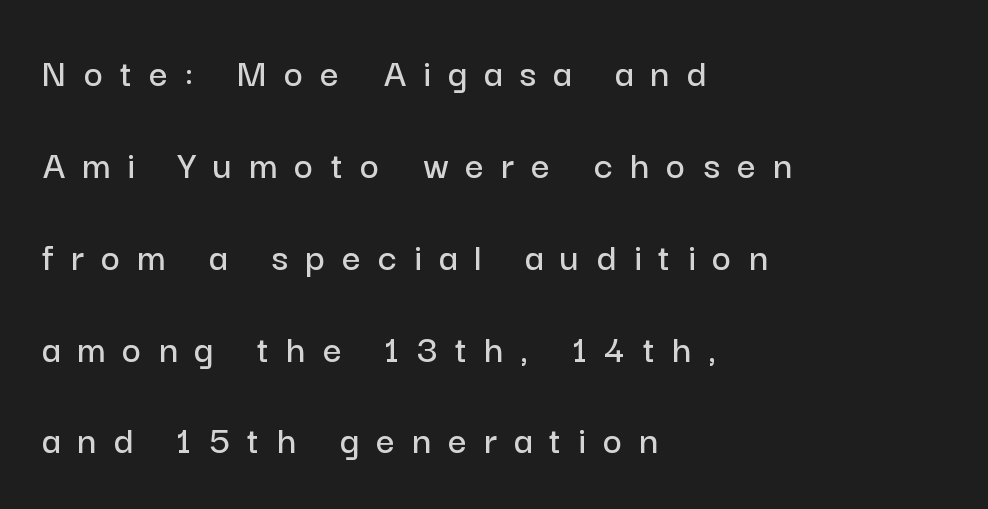
{"serif": "no", "italic": "no", "width": "normal", "stroke_contrast": "low", "x_height": "medium", "monospaced": "no", "underline": "no", "align": "left", "line_spacing": "loose", "line_spacing_ratio": 2.24, "letter_spacing": "wide", "letter_spacing_em": 0.42, "glyph_px": 41}
